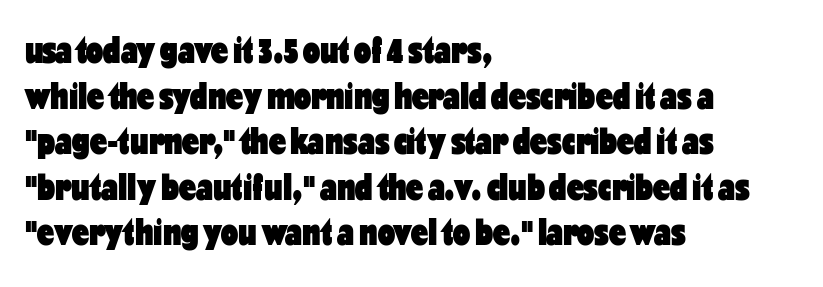
The line texture is even and compact thanks to regular tracking. The letters stand upright; this is a roman face. This is sans-serif lettering, the kind often seen on screens and signage. Leftover space on each line is placed entirely after the last word.
